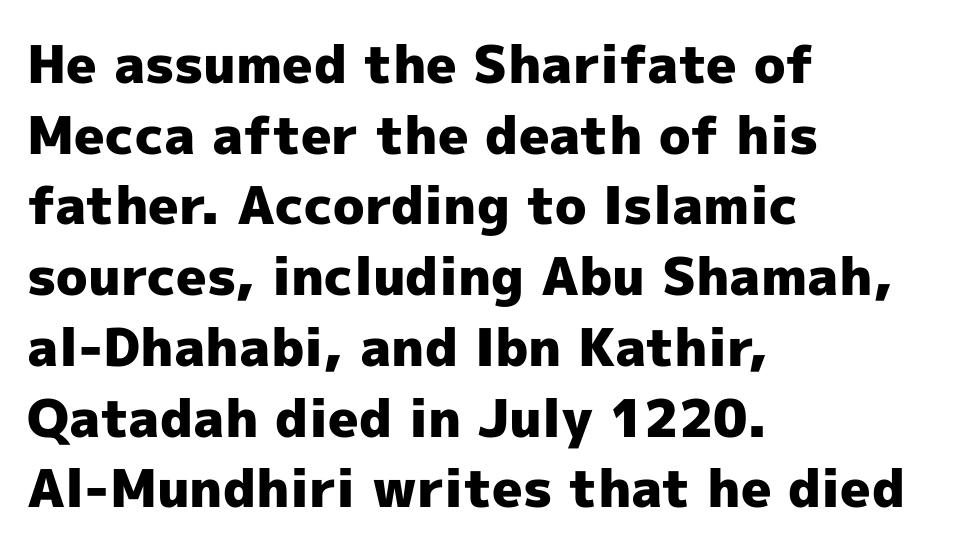
The image shows 52 px heavy sans-serif type, upright; set left-aligned, normal line spacing (1.36x), normal letter spacing, not underlined; a medium x-height.
